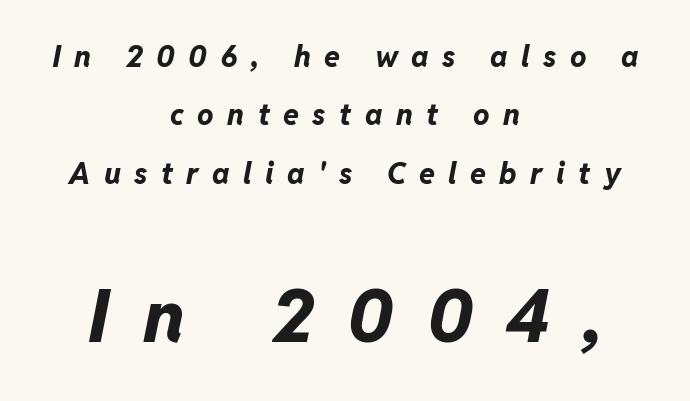
The image shows 72 px bold type, italic (leaning right); set centered, loose line spacing (2.01x), unusually wide letter spacing (+0.46 em), not underlined; the second (bottom) block is 2.48x larger; low stroke contrast and a medium x-height.
